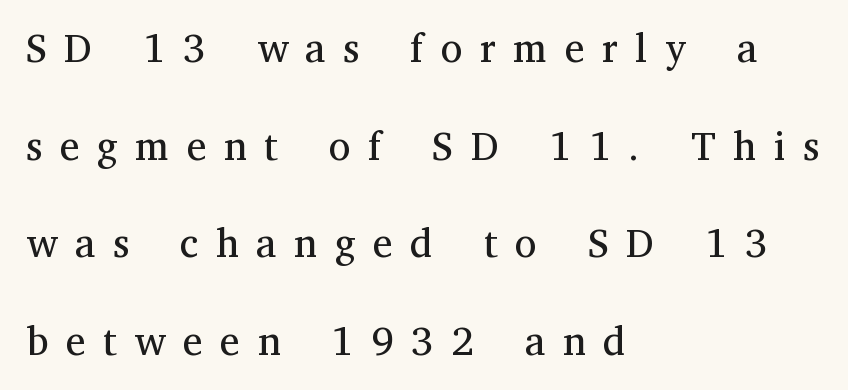
Q: Is the text bold? A: No.
Q: Is the text italic (slanted)? A: No, it is upright.
Q: Is the typeface a serif or a sans-serif typeface? A: Serif.
Q: Is the text underlined? A: No.
Q: How is the paragraph aligned? A: Left-aligned.
Q: Is the spacing between letters normal or unusually wide? A: Unusually wide.
Q: Is the spacing between lines tight, normal or loose? A: Loose.
Q: Width (condensed, normal, or wide)? A: Normal.
Q: Stroke contrast? A: Medium.
Q: x-height? A: Medium.
Q: Monospaced? A: No.
